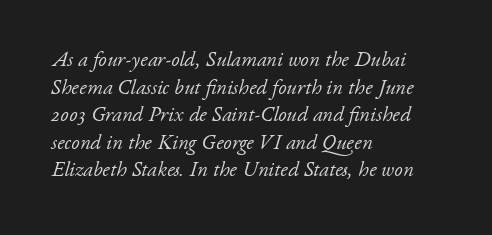
Summary of weight: not heavy and not bold. The whole block is typeset with a tilt. Underline: absent. Look at the tracking — it's just the regular setting, nothing added. Line beginnings align vertically; line endings do not.
